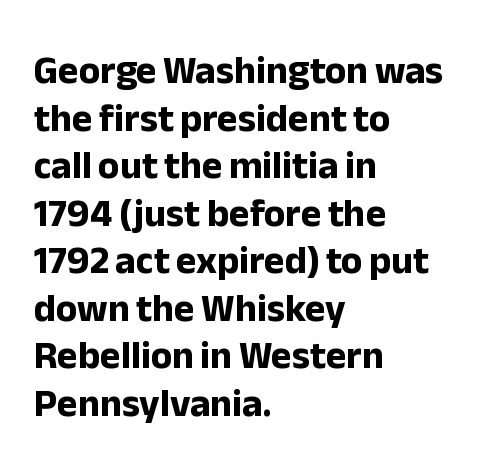
The image shows 39 px bold sans-serif type, upright; set left-aligned, line spacing 1.22x, normal letter spacing, not underlined; low stroke contrast and a medium x-height.
